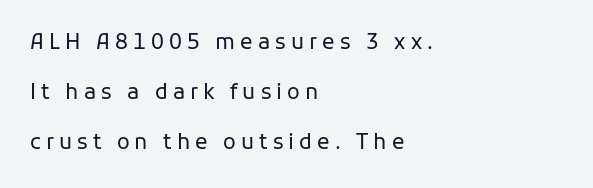
Whoever set this chose breathing room over compactness in the vertical rhythm. No chunkiness to these letters — they're not bold. Visually the block forms a straight wall on the left and a jagged coastline on the right. Style check: upright. The words here are not underlined. The face used here is rendered with a markedly widened letterfit.
